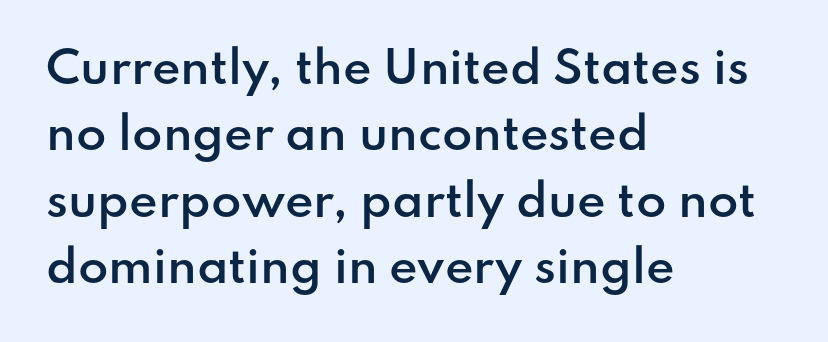
{"serif": "no", "italic": "no", "bold": "semi", "weight": "semibold", "width": "normal", "stroke_contrast": "low", "x_height": "small", "monospaced": "no", "underline": "no", "align": "left", "line_spacing": "normal", "line_spacing_ratio": 1.51, "letter_spacing": "normal", "letter_spacing_em": 0.0, "glyph_px": 44}
